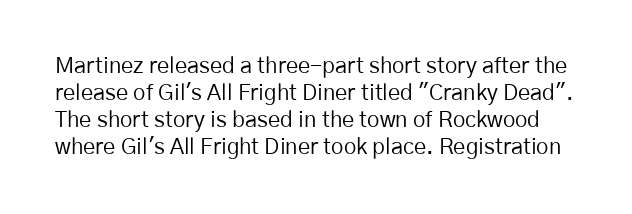
{"italic": "no", "bold": "no", "underline": "no", "line_spacing_ratio": 1.22, "letter_spacing": "normal", "letter_spacing_em": 0.0, "glyph_px": 22}
